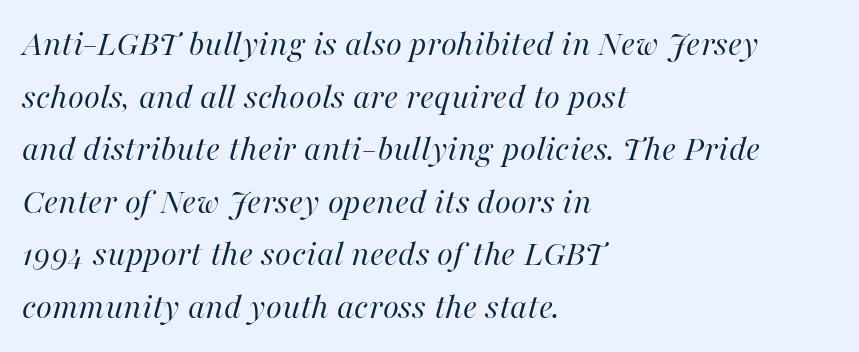
Line beginnings align vertically; line endings do not. Honestly, the row spacing looks completely unremarkable. Short note: letters normally spaced. Each row of text sits above clean, open space.
